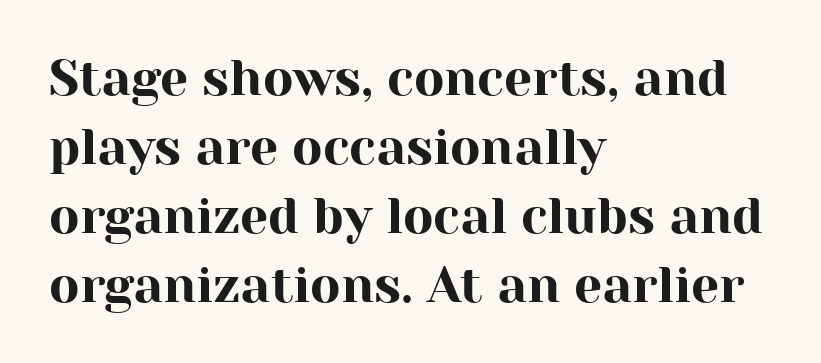
{"serif": "yes", "italic": "no", "width": "normal", "stroke_contrast": "high", "x_height": "medium", "monospaced": "no", "underline": "no", "align": "left", "line_spacing": "normal", "line_spacing_ratio": 1.38, "letter_spacing": "normal", "letter_spacing_em": 0.0, "glyph_px": 50}
